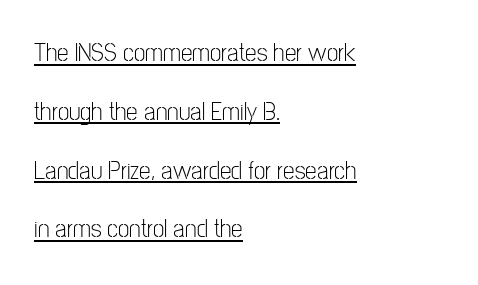
Q: Is the text bold? A: No.
Q: Is the text italic (slanted)? A: No, it is upright.
Q: Is the text underlined? A: Yes.
Q: How is the paragraph aligned? A: Left-aligned.
Q: Is the spacing between letters normal or unusually wide? A: Normal.
Q: Is the spacing between lines tight, normal or loose? A: Loose.
